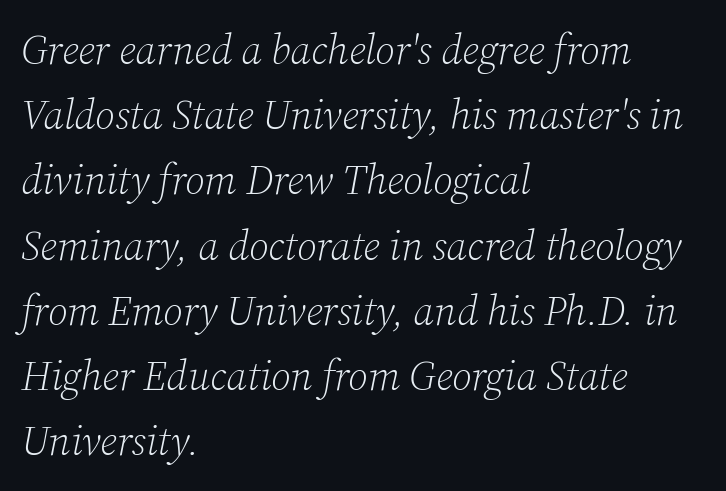
{"serif": "yes", "italic": "yes", "lean": "right", "slant_degrees": 12, "bold": "no", "weight": "light", "width": "normal", "stroke_contrast": "low", "x_height": "medium", "monospaced": "no", "underline": "no", "align": "left", "line_spacing": "normal", "line_spacing_ratio": 1.59, "letter_spacing": "normal", "letter_spacing_em": 0.0, "glyph_px": 41}
